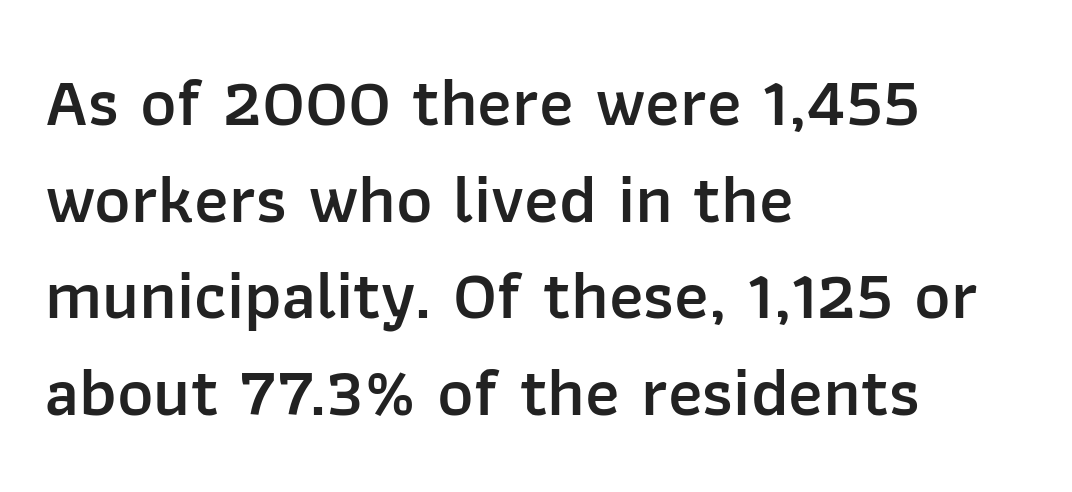
{"serif": "no", "italic": "no", "bold": "semi", "weight": "semibold", "width": "normal", "stroke_contrast": "low", "x_height": "medium", "monospaced": "no", "underline": "no", "align": "left", "line_spacing": "normal", "line_spacing_ratio": 1.4, "letter_spacing": "normal", "letter_spacing_em": 0.0, "glyph_px": 69}
